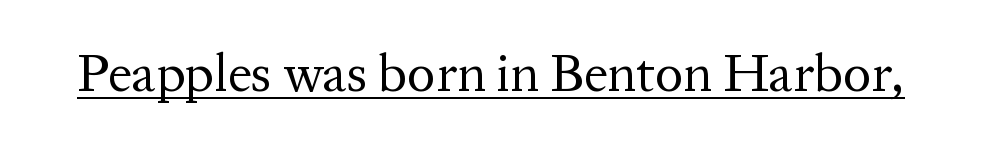
{"serif": "yes", "italic": "no", "bold": "no", "weight": "regular", "width": "normal", "stroke_contrast": "medium", "x_height": "medium", "monospaced": "no", "underline": "yes", "letter_spacing": "normal", "letter_spacing_em": 0.0, "glyph_px": 53}
